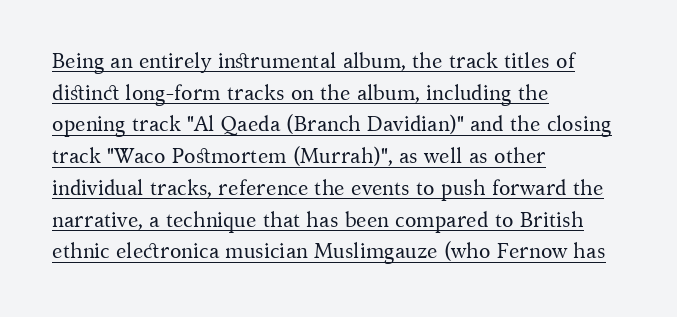
The weight tops out at a normal text grade. Which margin do the lines hug? The left one — the right edge is uneven. Looks like someone drew a line under every word here. This sample uses plain, unmodified letter spacing. This is roman type, the default non-slanted kind.
